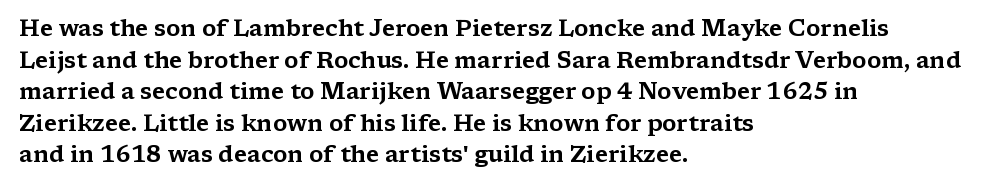
The letterforms sit shoulder to shoulder at normal distance. The paragraph has a hard left edge and a soft right edge. A clean baseline with only descenders dipping below it. No italicization has been applied; the sample stays upright.
